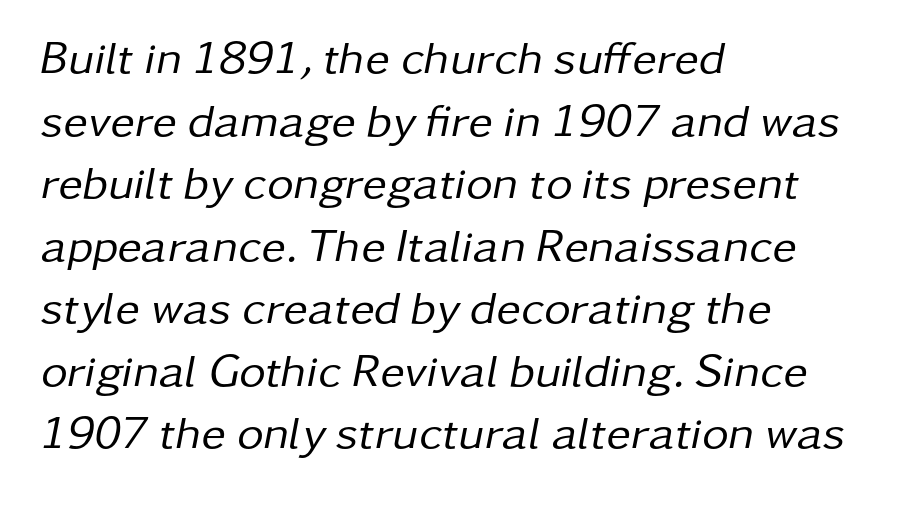
The image shows 46 px regular-weight type, italic (leaning right); set left-aligned, normal line spacing (1.36x), normal letter spacing, not underlined; low stroke contrast and a medium x-height.
